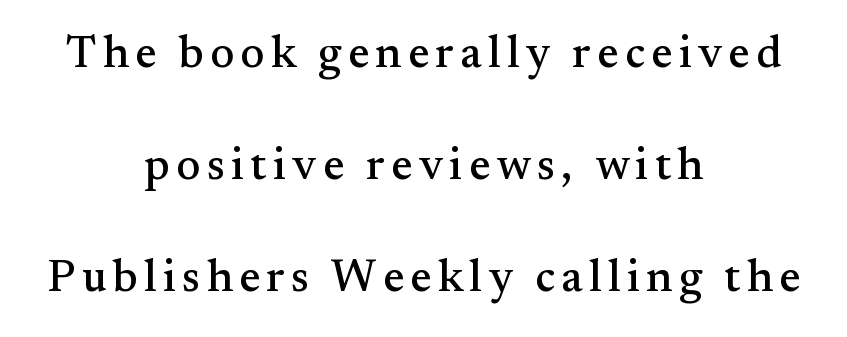
The image shows 45 px serif type, upright; set centered, loose line spacing (2.49x), not underlined; medium stroke contrast and a small x-height.
